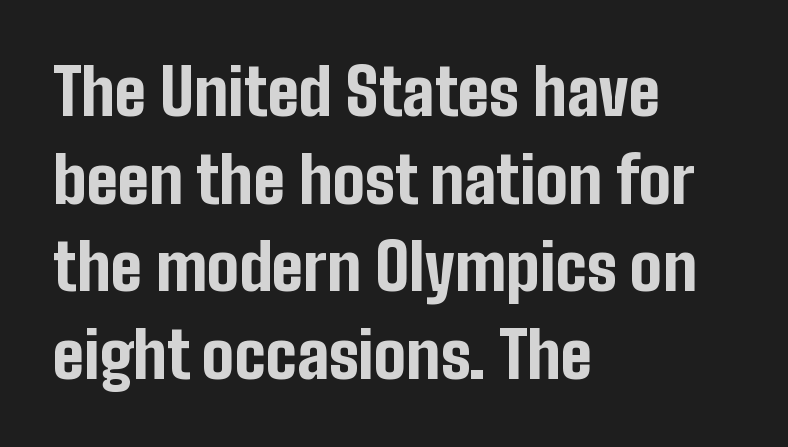
The image shows 64 px bold, condensed sans-serif type, upright; set left-aligned, normal line spacing (1.37x), normal letter spacing, not underlined; low stroke contrast and a medium x-height.
